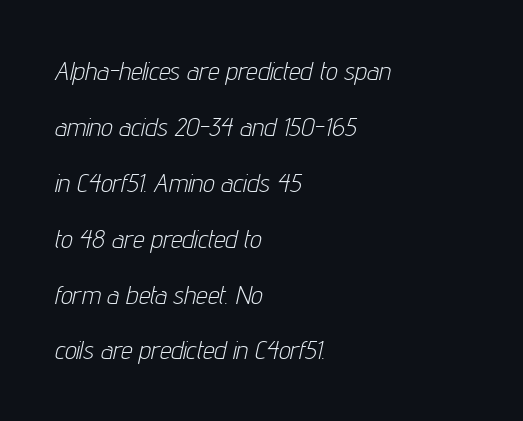
{"italic": "yes", "lean": "right", "slant_degrees": 12, "bold": "no", "underline": "no", "align": "left", "line_spacing": "loose", "line_spacing_ratio": 2.15, "letter_spacing": "normal", "letter_spacing_em": 0.0, "glyph_px": 26}
